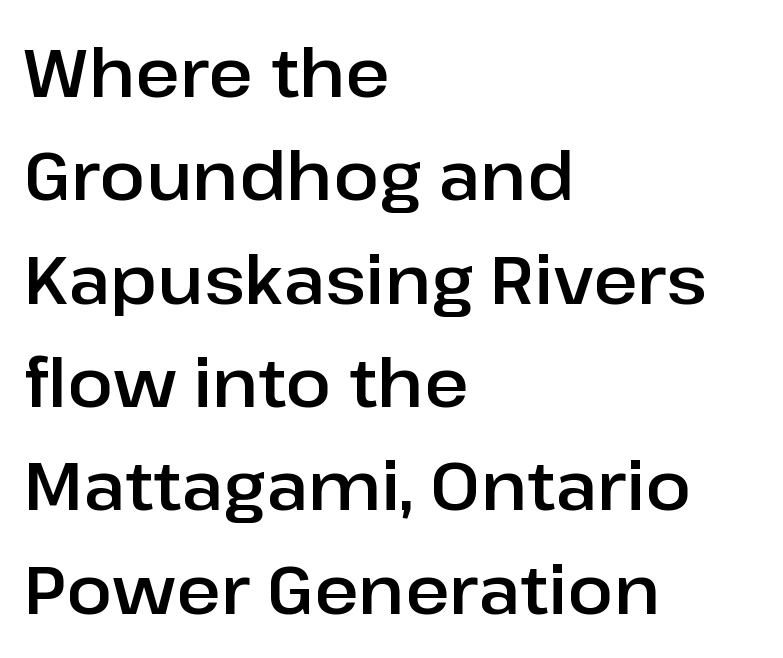
Q: Is the text italic (slanted)? A: No, it is upright.
Q: Is the typeface a serif or a sans-serif typeface? A: Sans-serif.
Q: Is the text underlined? A: No.
Q: How is the paragraph aligned? A: Left-aligned.
Q: Is the spacing between letters normal or unusually wide? A: Normal.
Q: Is the spacing between lines tight, normal or loose? A: Normal.
Q: Width (condensed, normal, or wide)? A: Normal.
Q: Stroke contrast? A: Low.
Q: x-height? A: Medium.
Q: Monospaced? A: No.
